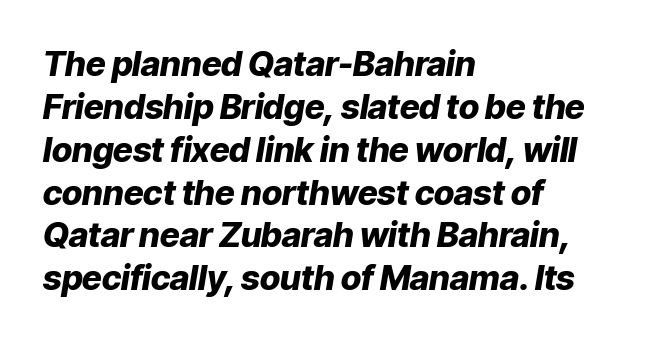
{"italic": "yes", "lean": "right", "slant_degrees": 9, "bold": "yes", "weight": "heavy", "width": "normal", "stroke_contrast": "low", "x_height": "medium", "monospaced": "no", "underline": "no", "align": "left", "line_spacing": "normal", "line_spacing_ratio": 1.26, "letter_spacing": "normal", "letter_spacing_em": 0.0, "glyph_px": 34}
